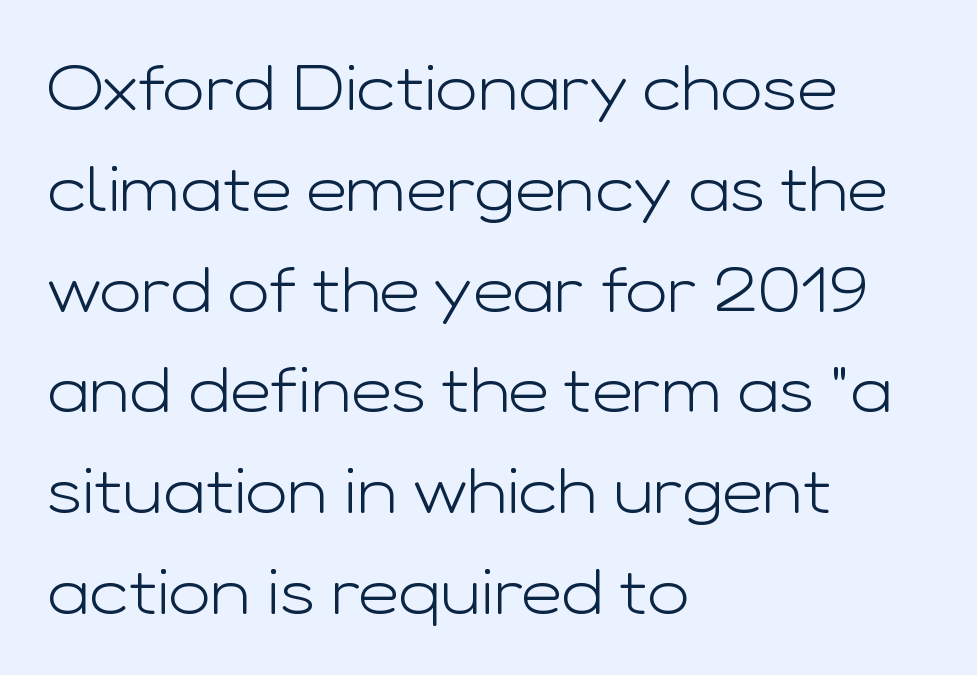
{"serif": "no", "italic": "no", "bold": "no", "weight": "light", "width": "wide", "stroke_contrast": "low", "x_height": "medium", "monospaced": "no", "underline": "no", "align": "left", "line_spacing": "normal", "line_spacing_ratio": 1.6, "letter_spacing": "normal", "letter_spacing_em": 0.0, "glyph_px": 63}
